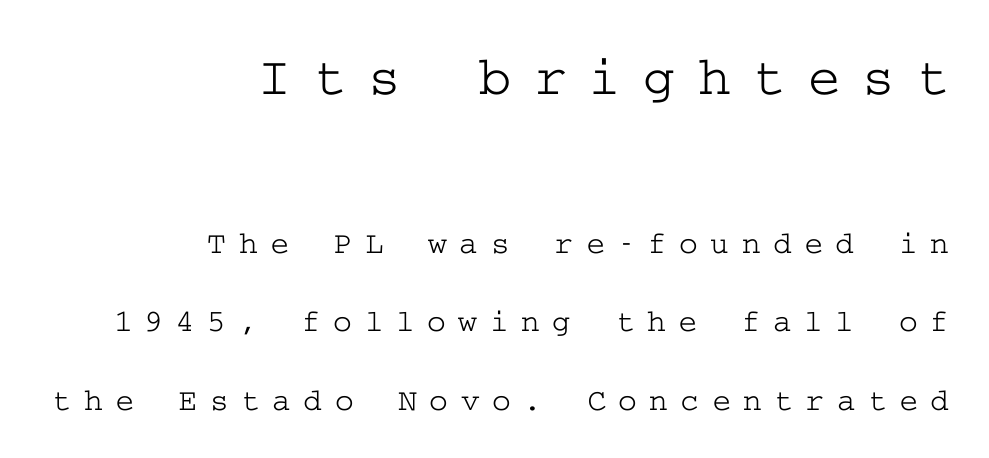
Quick note: underline off. The space between consecutive lines is lavish. Posture: upright roman. Serifs: yes, visible at the terminals of the letterforms. Someone cranked the tracking dial way up on this one. Does the bottom block carry the larger type? No, the top block does.
